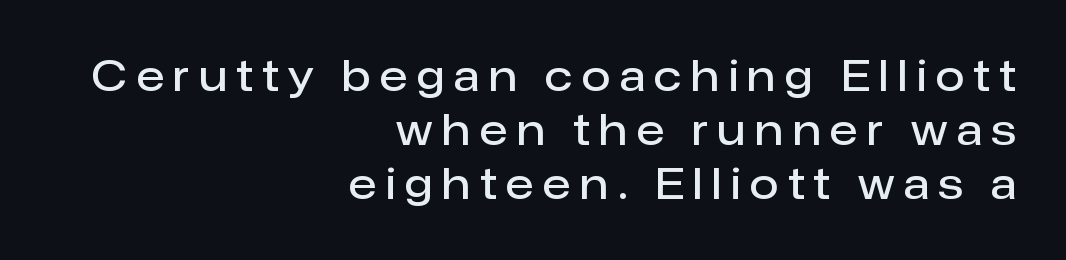
Q: Is the text bold? A: Semi-bold.
Q: Is the text italic (slanted)? A: No, it is upright.
Q: Is the typeface a serif or a sans-serif typeface? A: Sans-serif.
Q: Is the text underlined? A: No.
Q: How is the paragraph aligned? A: Right-aligned.
Q: Is the spacing between letters normal or unusually wide? A: Unusually wide.
Q: Is the spacing between lines tight, normal or loose? A: Normal.
Q: Width (condensed, normal, or wide)? A: Normal.
Q: Stroke contrast? A: Low.
Q: x-height? A: Medium.
Q: Monospaced? A: No.
